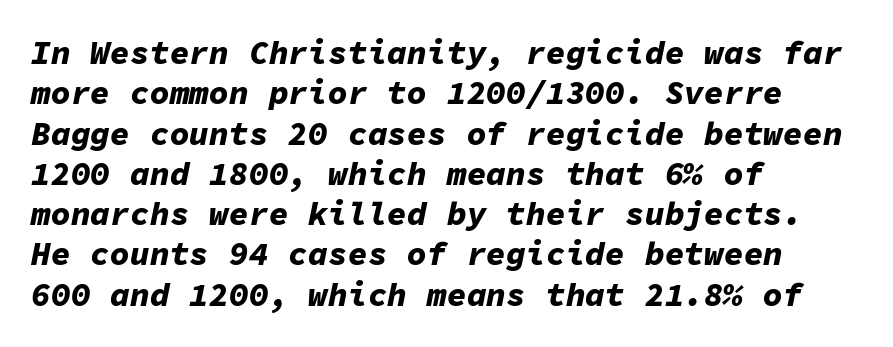
{"italic": "yes", "lean": "right", "slant_degrees": 11, "bold": "yes", "weight": "bold", "width": "normal", "stroke_contrast": "low", "x_height": "medium", "monospaced": "yes", "underline": "no", "align": "left", "line_spacing_ratio": 1.22, "letter_spacing": "normal", "letter_spacing_em": 0.0, "glyph_px": 33}
